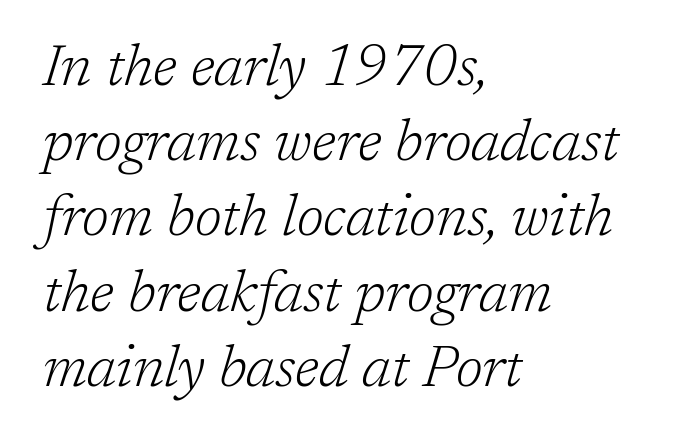
Q: Is the text bold? A: No.
Q: Is the text italic (slanted)? A: Yes, it leans right by about 17 degrees.
Q: Is the typeface a serif or a sans-serif typeface? A: Serif.
Q: Is the text underlined? A: No.
Q: How is the paragraph aligned? A: Left-aligned.
Q: Is the spacing between letters normal or unusually wide? A: Normal.
Q: Is the spacing between lines tight, normal or loose? A: Normal.
Q: Width (condensed, normal, or wide)? A: Normal.
Q: Stroke contrast? A: Low.
Q: x-height? A: Medium.
Q: Monospaced? A: No.
